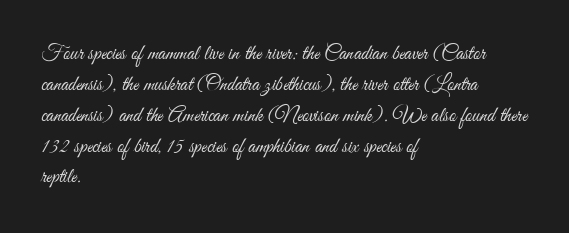
The image shows 21 px text type; set left-aligned, normal line spacing (1.47x), normal letter spacing, not underlined.
